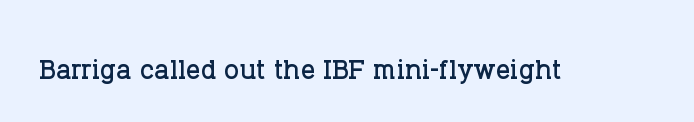
{"serif": "yes", "italic": "no", "width": "normal", "stroke_contrast": "low", "x_height": "large", "monospaced": "no", "underline": "no", "letter_spacing": "normal", "letter_spacing_em": 0.0, "glyph_px": 36}
